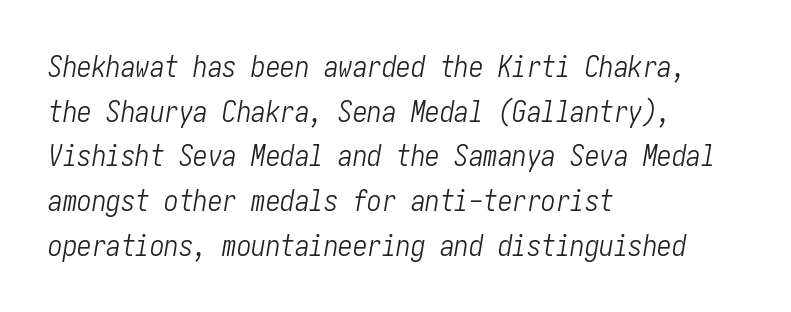
The image shows 29 px light, condensed type, italic (leaning right); set left-aligned, normal line spacing (1.54x), normal letter spacing, not underlined; low stroke contrast and a medium x-height.
